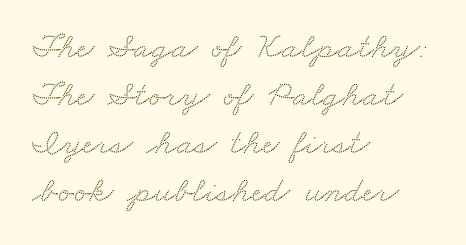
The image shows 36 px wide serif type; set left-aligned, normal line spacing (1.33x), normal letter spacing, not underlined; medium stroke contrast and a small x-height.
